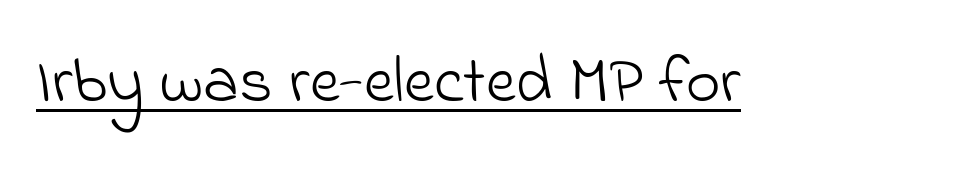
Character widths vary here, with narrow letters taking less room than wide ones. In designer terms, the underline attribute is active on this setting. The type family on display is of the sans-serif kind. This reads as an unemphasized weight, regular at the heaviest. The face used here is rendered with its standard letterfit.
